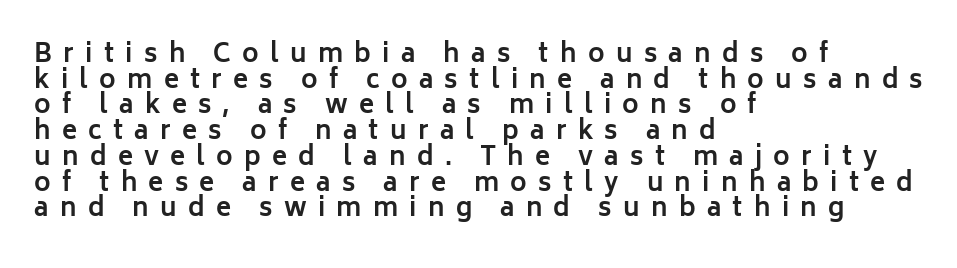
Q: Is the text bold? A: Yes.
Q: Is the text italic (slanted)? A: No, it is upright.
Q: Is the text underlined? A: No.
Q: How is the paragraph aligned? A: Left-aligned.
Q: Is the spacing between letters normal or unusually wide? A: Unusually wide.
Q: Is the spacing between lines tight, normal or loose? A: Tight.
